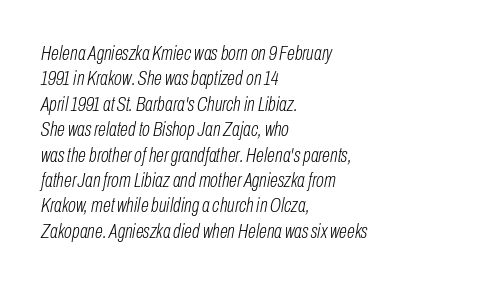
The text carries the slant typical of an italic or oblique font. A quiet, ordinary-to-light weight characterises the typeface. Left-aligned paragraph, ragged on the right. Letter spacing: default. Clear beneath every line of the passage.
